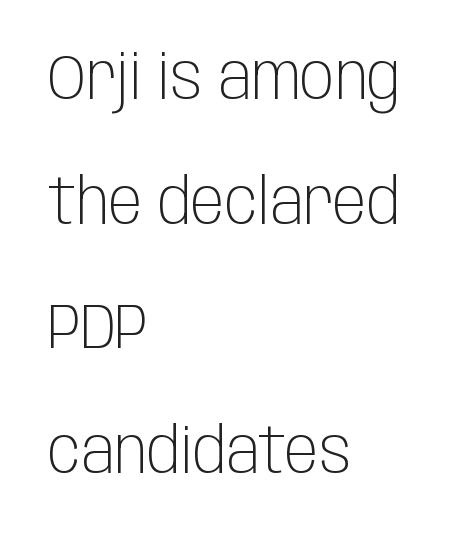
The image shows 63 px light, condensed sans-serif type, upright; set left-aligned, loose line spacing (1.98x), normal letter spacing, not underlined; low stroke contrast and a large x-height.
